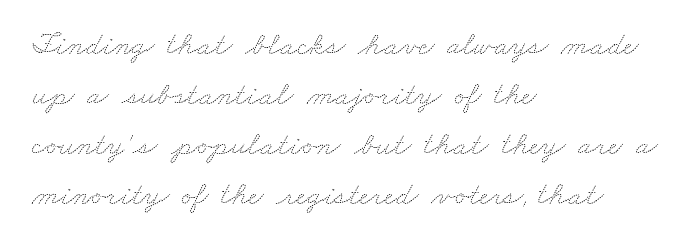
Character widths vary here, with narrow letters taking less room than wide ones. Letters rest on an invisible, unmarked baseline. Unbolded letterforms with no extra heft. The leading is moderate, giving the passage an even texture.
